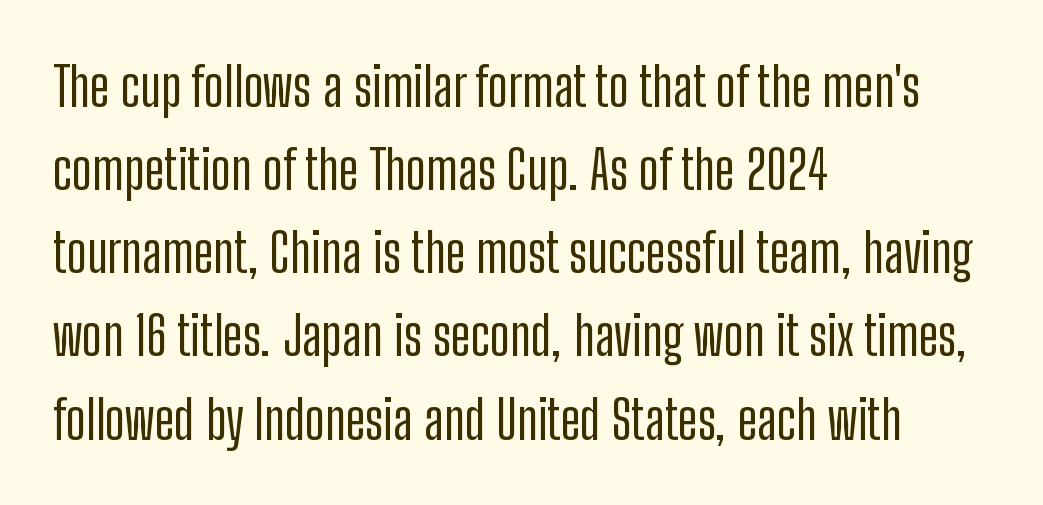
{"serif": "no", "italic": "no", "width": "condensed", "stroke_contrast": "low", "x_height": "medium", "monospaced": "no", "underline": "no", "align": "left", "line_spacing": "normal", "line_spacing_ratio": 1.54, "letter_spacing": "normal", "letter_spacing_em": 0.0, "glyph_px": 54}
